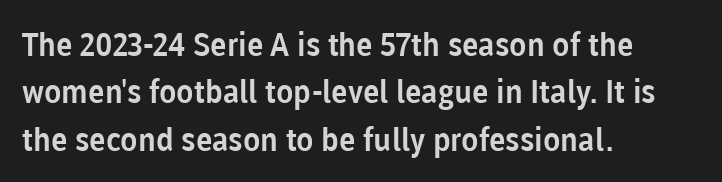
{"serif": "no", "italic": "no", "width": "normal", "stroke_contrast": "low", "x_height": "medium", "monospaced": "no", "underline": "no", "align": "left", "line_spacing": "normal", "line_spacing_ratio": 1.48, "letter_spacing": "normal", "letter_spacing_em": 0.0, "glyph_px": 32}
